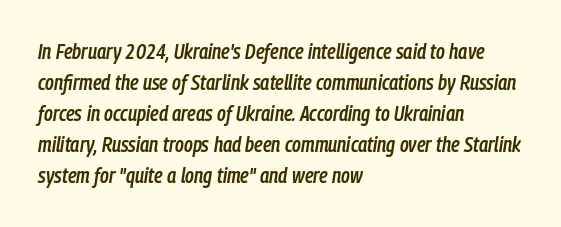
Q: Is the text bold? A: Semi-bold.
Q: Is the text italic (slanted)? A: Yes, it leans right by about 9 degrees.
Q: Is the text underlined? A: No.
Q: How is the paragraph aligned? A: Left-aligned.
Q: Is the spacing between letters normal or unusually wide? A: Normal.
Q: Is the spacing between lines tight, normal or loose? A: Normal.
